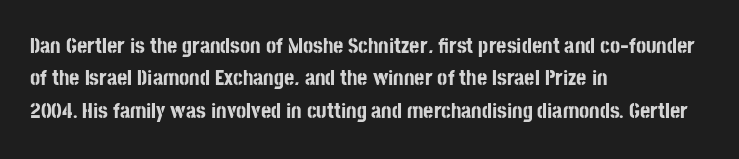
Q: Is the text bold? A: Yes.
Q: Is the text italic (slanted)? A: No, it is upright.
Q: Is the text underlined? A: No.
Q: How is the paragraph aligned? A: Left-aligned.
Q: Is the spacing between letters normal or unusually wide? A: Normal.
Q: Is the spacing between lines tight, normal or loose? A: Normal.
